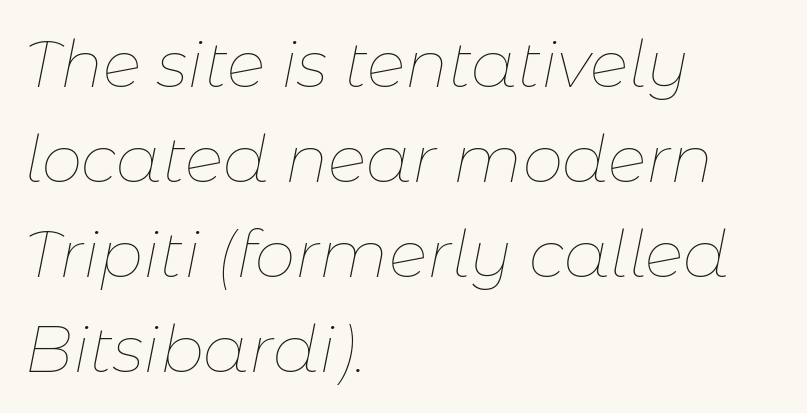
The image shows 65 px thin type, italic (leaning right); set left-aligned, normal line spacing (1.46x), normal letter spacing, not underlined; low stroke contrast and a medium x-height.
